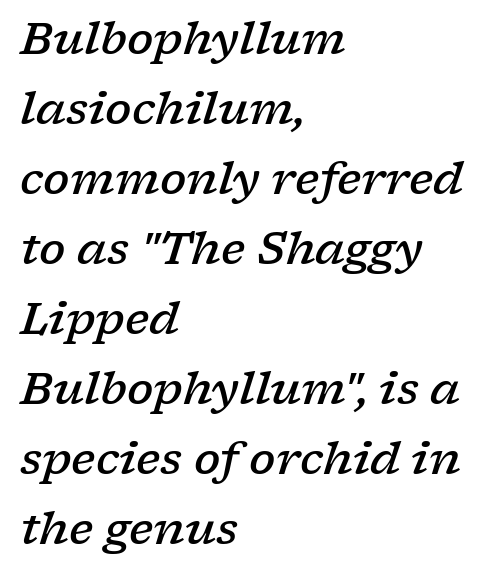
Q: Is the text bold? A: Semi-bold.
Q: Is the text italic (slanted)? A: Yes, it leans right by about 17 degrees.
Q: Is the typeface a serif or a sans-serif typeface? A: Serif.
Q: Is the text underlined? A: No.
Q: How is the paragraph aligned? A: Left-aligned.
Q: Is the spacing between letters normal or unusually wide? A: Normal.
Q: Is the spacing between lines tight, normal or loose? A: Normal.
Q: Width (condensed, normal, or wide)? A: Wide.
Q: Stroke contrast? A: Low.
Q: x-height? A: Medium.
Q: Monospaced? A: No.
